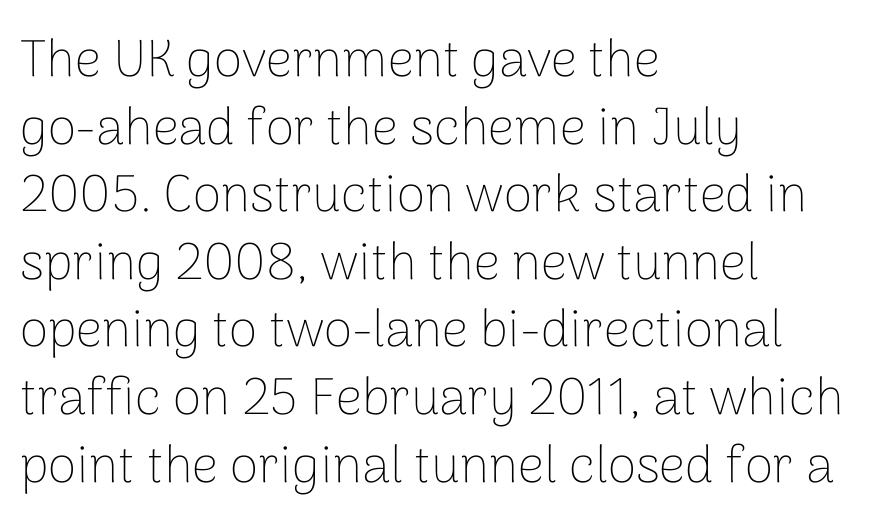
Standard letterfit; no display-style spreading of the glyphs. Layout note: lines flush left. Interline gaps are of average width in this sample. Underlining? Definitely not there.
